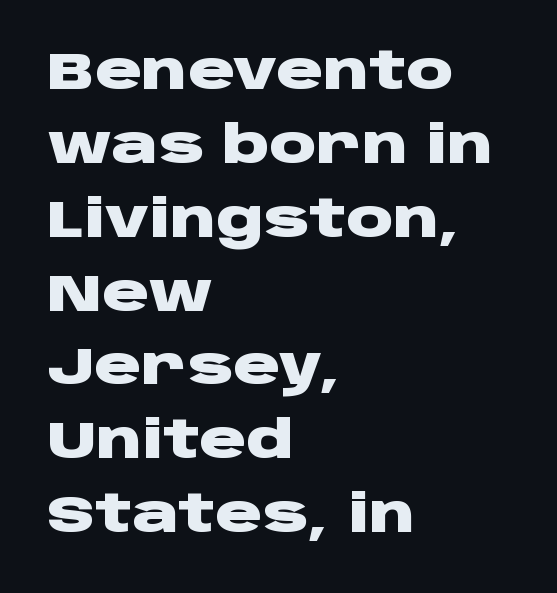
The image shows 52 px heavy, wide sans-serif type, upright; set left-aligned, normal line spacing (1.42x), normal letter spacing, not underlined; low stroke contrast and a large x-height.
